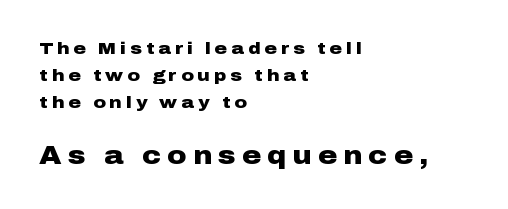
The image shows 26 px bold type, upright; set left-aligned, normal line spacing (1.59x), unusually wide letter spacing (+0.24 em), not underlined; the second (bottom) block is 1.53x larger.
